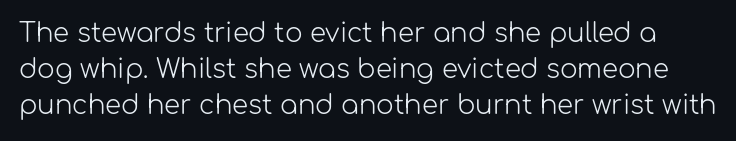
The image shows 26 px text type, upright; set normal line spacing (1.39x), normal letter spacing, not underlined.
